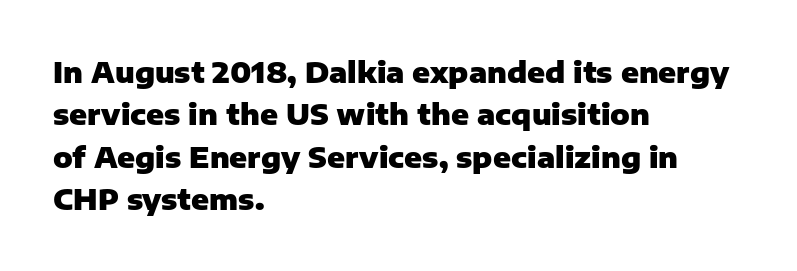
Words appear dense and cohesive because spacing is normal. Is this a sans? Yes — the strokes have no serifs. Every character sits straight up, as roman type does. These lines are set flush left with a ragged right edge. Notice how descenders clear the ascenders below comfortably — that's standard leading.
